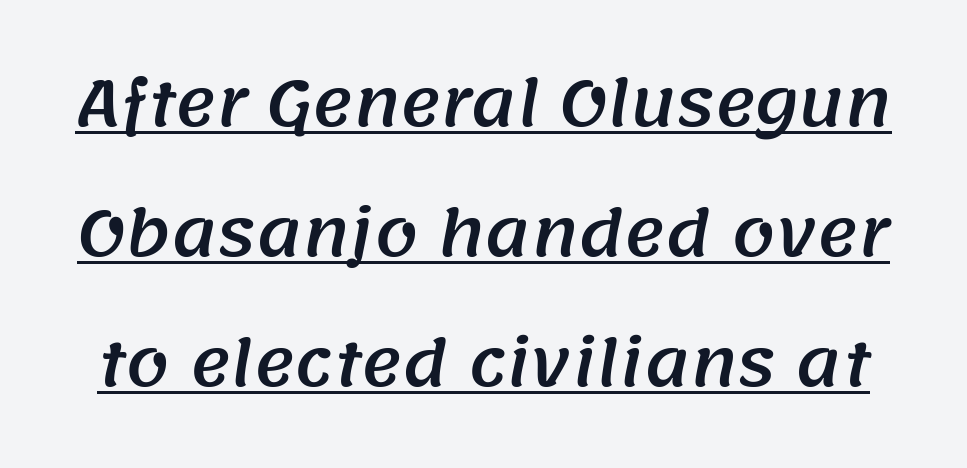
The image shows 62 px sans-serif type; set loose line spacing (2.1x), normal letter spacing, underlined; medium stroke contrast and a large x-height.
